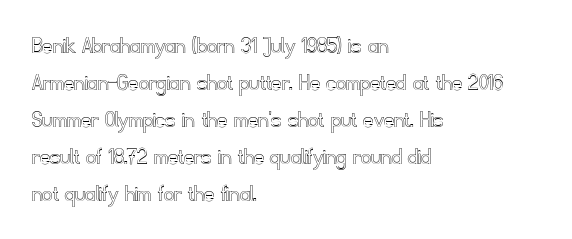
The image shows 25 px text type, upright; set left-aligned, normal line spacing (1.48x), normal letter spacing, not underlined.
